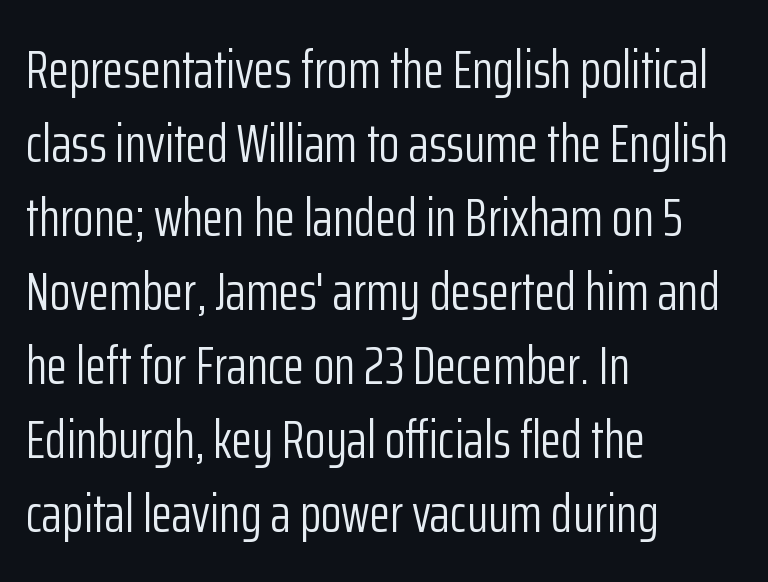
Q: Is the text bold? A: No.
Q: Is the text italic (slanted)? A: No, it is upright.
Q: Is the typeface a serif or a sans-serif typeface? A: Sans-serif.
Q: Is the text underlined? A: No.
Q: How is the paragraph aligned? A: Left-aligned.
Q: Is the spacing between letters normal or unusually wide? A: Normal.
Q: Is the spacing between lines tight, normal or loose? A: Normal.
Q: Width (condensed, normal, or wide)? A: Condensed.
Q: Stroke contrast? A: Low.
Q: x-height? A: Medium.
Q: Monospaced? A: No.
